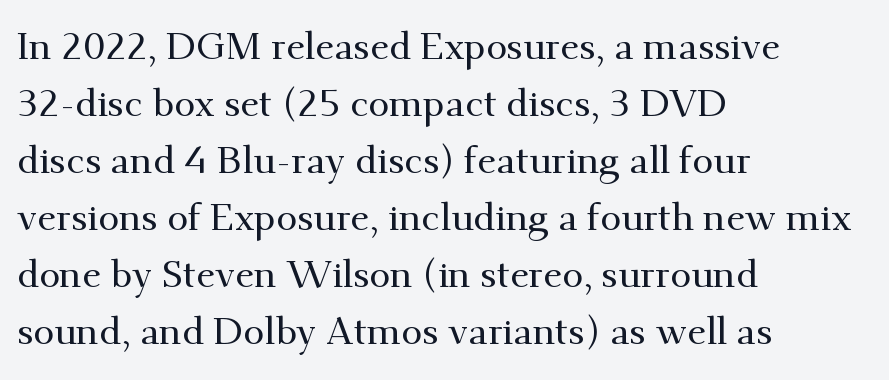
Letterform terminals end in serifs throughout the passage. The letters sit at their default tracking, neither squeezed nor spread. Left-aligned paragraph, ragged on the right. This is roman type, the default non-slanted kind. Underlining? Definitely not there. This sample has the flowing, uneven cadence of proportional lettering.
